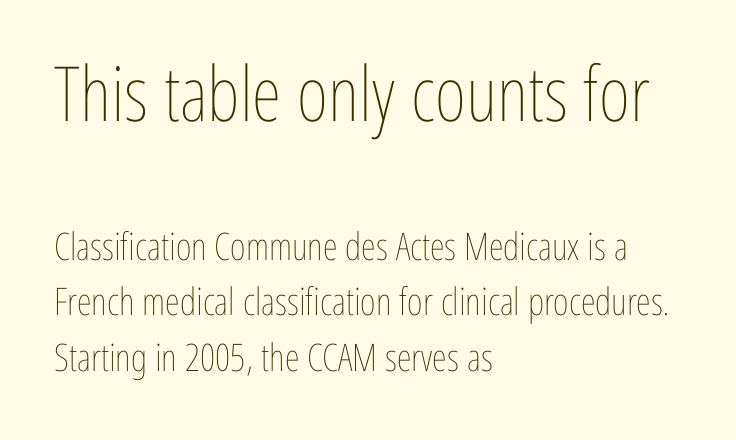
A light-to-regular cut is what we see here. Does the leading feel generous? No, just average. Glyph-to-glyph distance matches everyday printed text. The glyphs are unaccompanied by any horizontal stroke below them. Is this a fixed-width face? No — the glyphs have proportional, varying widths.
